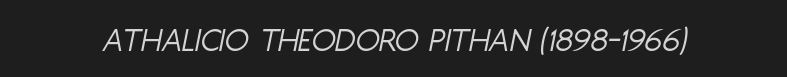
{"italic": "yes", "lean": "right", "slant_degrees": 11, "bold": "no", "weight": "light", "width": "condensed", "stroke_contrast": "low", "x_height": "large", "monospaced": "no", "underline": "no", "letter_spacing": "normal", "letter_spacing_em": 0.0, "glyph_px": 35}
